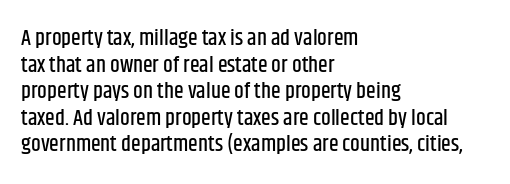
The image shows 22 px text type, upright; set left-aligned, line spacing 1.21x, normal letter spacing, not underlined.
